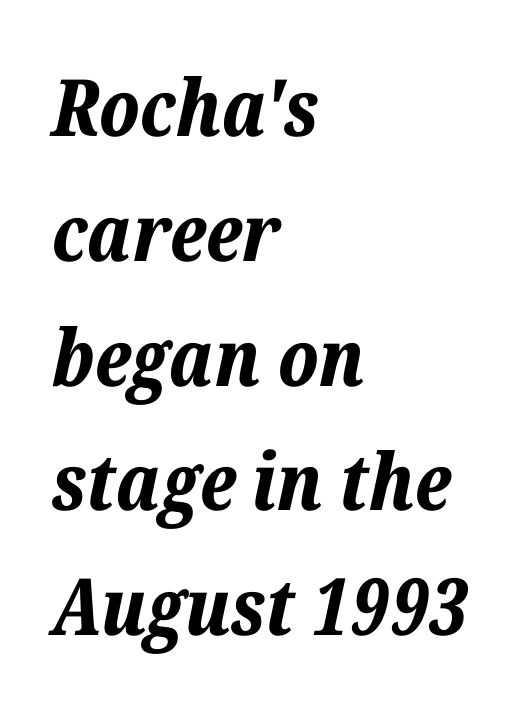
The image shows 79 px bold type, italic (leaning right); set left-aligned, normal line spacing (1.58x), normal letter spacing, not underlined; low stroke contrast and a medium x-height.
